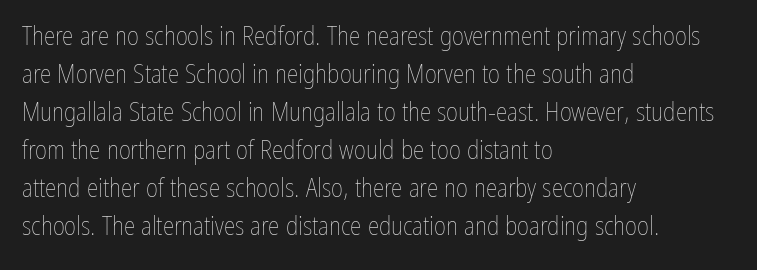
{"italic": "no", "bold": "no", "underline": "no", "align": "left", "line_spacing": "normal", "line_spacing_ratio": 1.46, "letter_spacing": "normal", "letter_spacing_em": 0.0, "glyph_px": 26}
